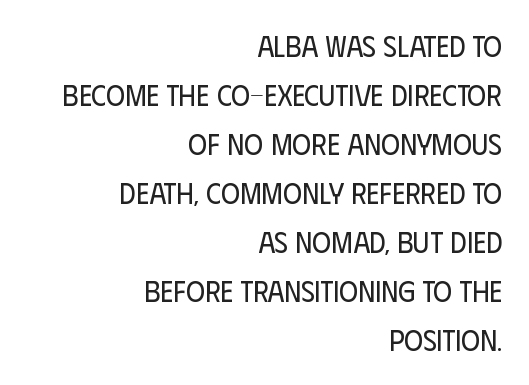
The image shows 29 px regular-weight, condensed sans-serif type, upright; set right-aligned, normal line spacing (1.69x), normal letter spacing, not underlined; low stroke contrast and a large x-height.
